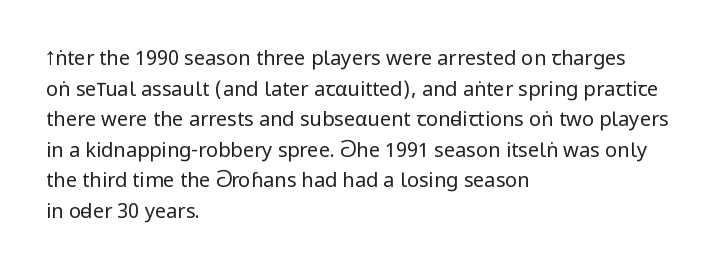
Q: Is the text bold? A: No.
Q: Is the text italic (slanted)? A: No, it is upright.
Q: Is the text underlined? A: No.
Q: How is the paragraph aligned? A: Left-aligned.
Q: Is the spacing between letters normal or unusually wide? A: Normal.
Q: Is the spacing between lines tight, normal or loose? A: Normal.
